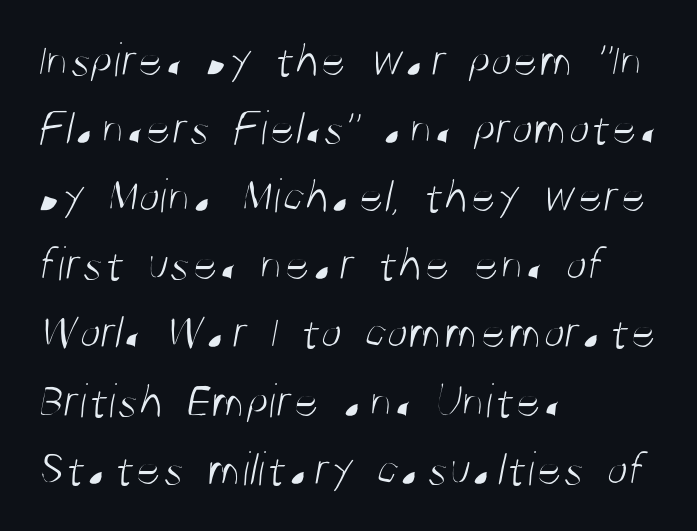
{"serif": "no", "bold": "no", "weight": "light", "width": "condensed", "stroke_contrast": "medium", "x_height": "large", "monospaced": "no", "underline": "no", "align": "left", "line_spacing": "normal", "line_spacing_ratio": 1.39, "letter_spacing": "normal", "letter_spacing_em": 0.0, "glyph_px": 49}
